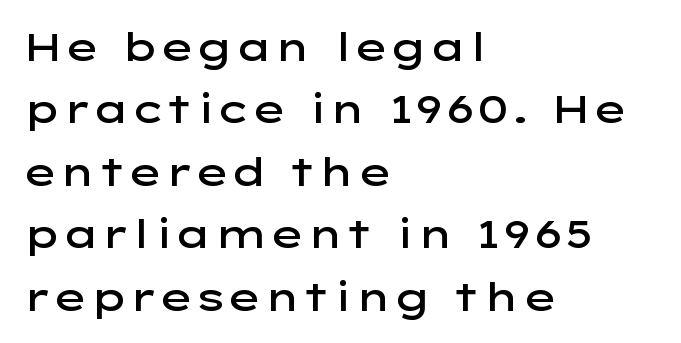
The image shows 39 px semibold, wide sans-serif type, upright; set left-aligned, normal line spacing (1.6x), normal letter spacing, not underlined; low stroke contrast and a medium x-height.
